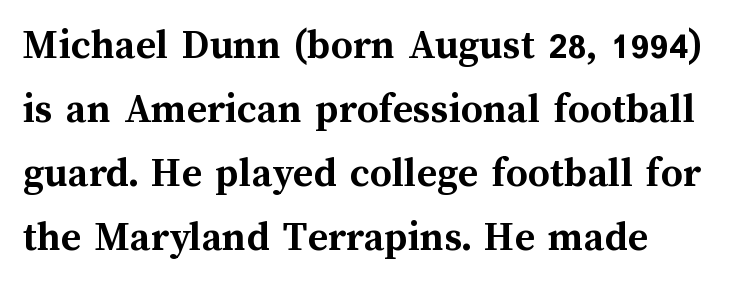
Is there much room between lines? A standard amount, neither cramped nor airy. The type is set solid horizontally, with unmodified tracking. Posture: upright roman. The string is rendered with underlining switched off. These lines are rendered in a variable-pitch font.
